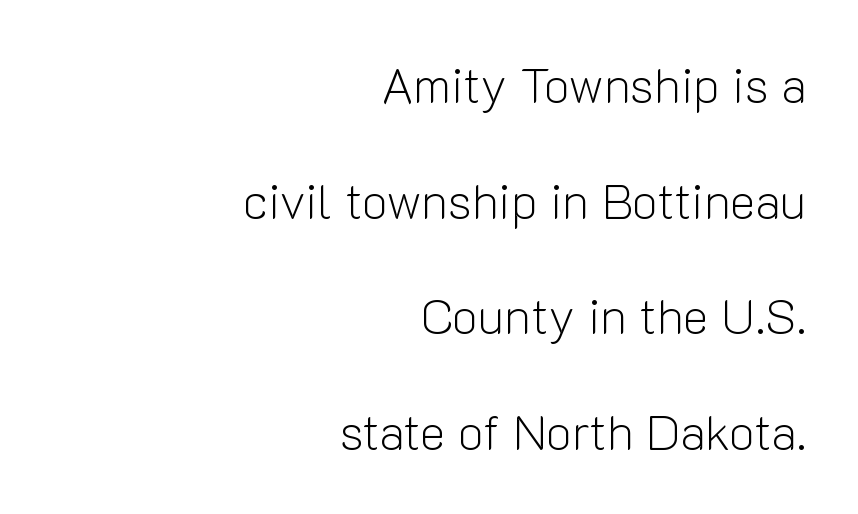
Just letters on the line, the space beneath them empty. The face used here is a sans, in the tradition of grotesques and geometrics. Bold? No — there's no thickening of the strokes. This rendering leaves character spacing at its baseline value. This is the regular roman posture of the typeface. The rendering uses a large line-height, opening up the rows.
